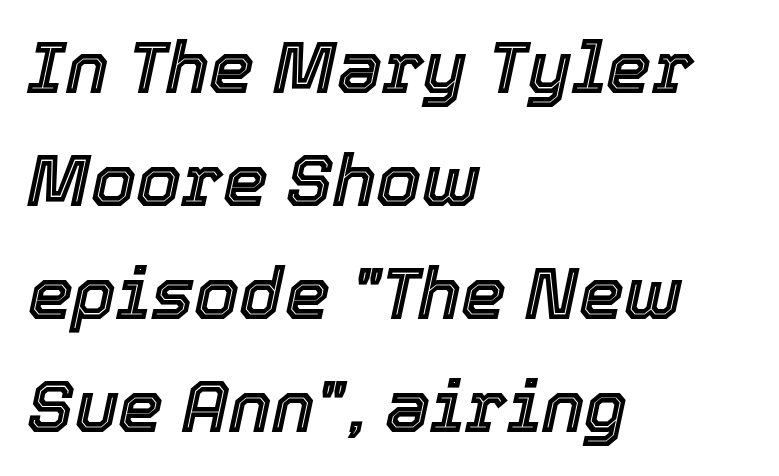
The image shows 72 px text type, italic (leaning right); set left-aligned, normal line spacing (1.57x), normal letter spacing, not underlined; a medium x-height.
